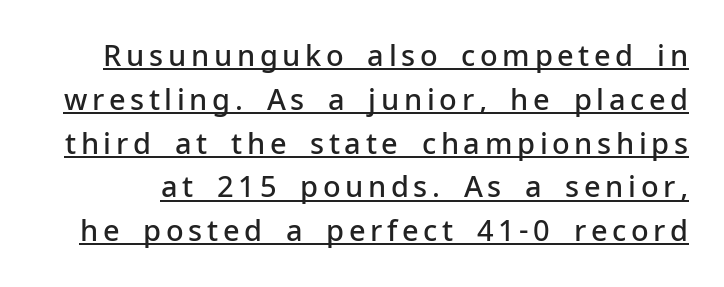
The image shows 29 px semibold sans-serif type, upright; set normal line spacing (1.51x), underlined; low stroke contrast and a medium x-height.
